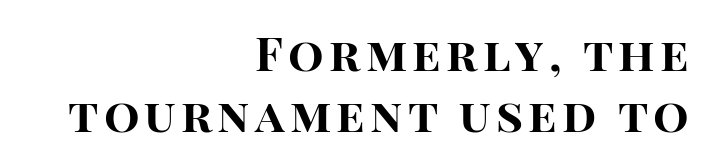
Q: Is the text bold? A: Yes.
Q: Is the text italic (slanted)? A: No, it is upright.
Q: Is the typeface a serif or a sans-serif typeface? A: Sans-serif.
Q: Is the text underlined? A: No.
Q: How is the paragraph aligned? A: Right-aligned.
Q: Is the spacing between lines tight, normal or loose? A: Normal.
Q: Width (condensed, normal, or wide)? A: Normal.
Q: Stroke contrast? A: High.
Q: x-height? A: Large.
Q: Monospaced? A: No.
